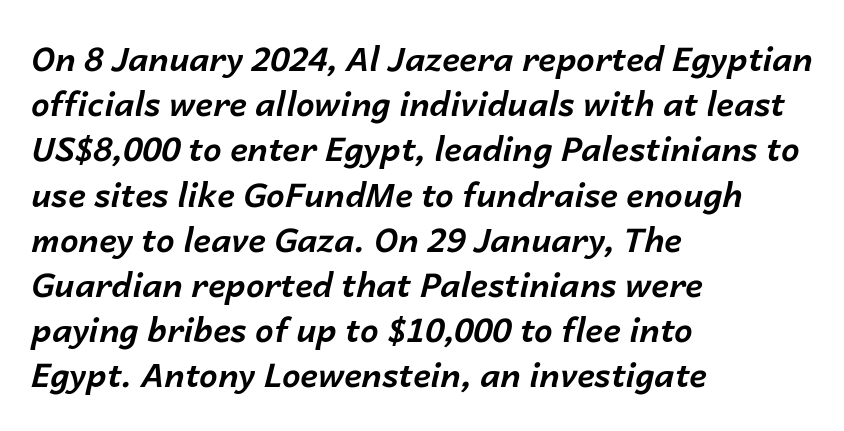
The image shows 33 px bold type, italic (leaning right); set left-aligned, normal line spacing (1.37x), normal letter spacing, not underlined; low stroke contrast and a medium x-height.
